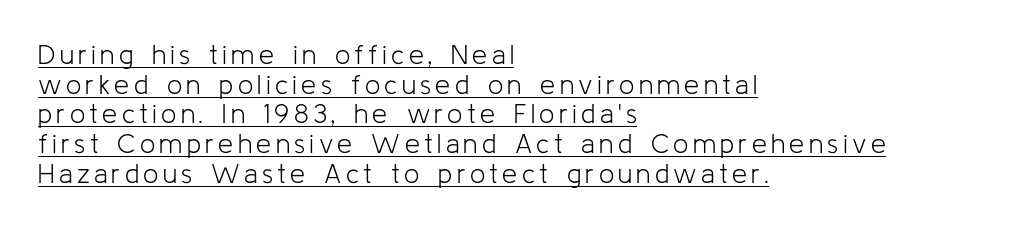
{"italic": "no", "bold": "no", "underline": "yes", "align": "left", "line_spacing": "tight", "line_spacing_ratio": 1.1, "glyph_px": 27}
